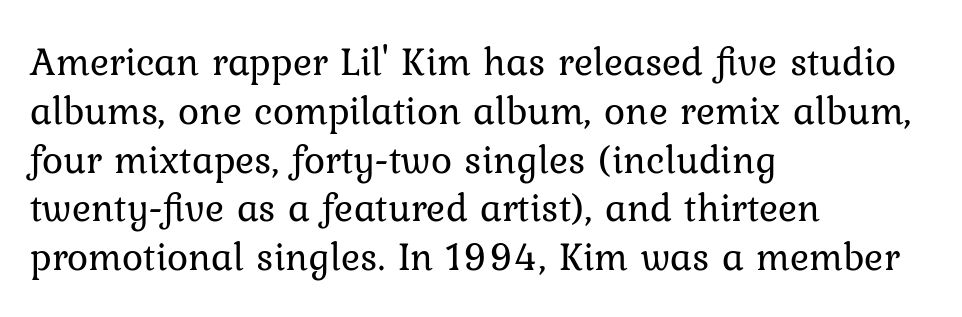
Q: Is the text bold? A: No.
Q: Is the text italic (slanted)? A: No, it is upright.
Q: Is the text underlined? A: No.
Q: How is the paragraph aligned? A: Left-aligned.
Q: Is the spacing between letters normal or unusually wide? A: Normal.
Q: Width (condensed, normal, or wide)? A: Normal.
Q: Stroke contrast? A: Low.
Q: x-height? A: Medium.
Q: Monospaced? A: No.
